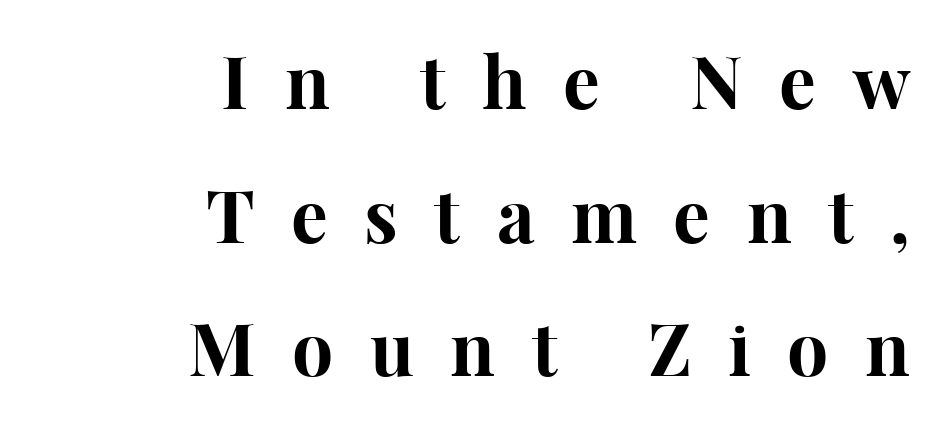
Q: Is the text bold? A: Yes.
Q: Is the text italic (slanted)? A: No, it is upright.
Q: Is the typeface a serif or a sans-serif typeface? A: Serif.
Q: Is the text underlined? A: No.
Q: How is the paragraph aligned? A: Right-aligned.
Q: Is the spacing between letters normal or unusually wide? A: Unusually wide.
Q: Width (condensed, normal, or wide)? A: Normal.
Q: Stroke contrast? A: High.
Q: x-height? A: Medium.
Q: Monospaced? A: No.
